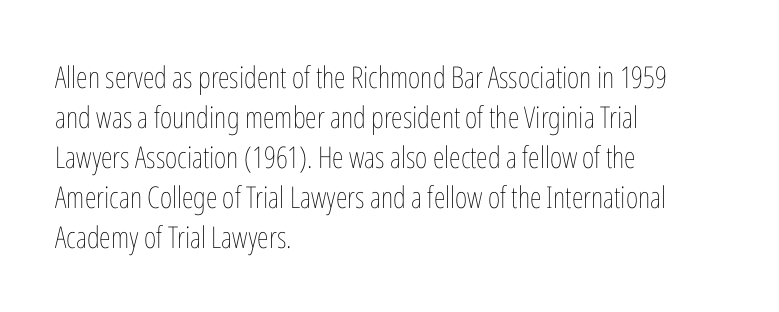
Q: Is the text bold? A: No.
Q: Is the text italic (slanted)? A: No, it is upright.
Q: Is the text underlined? A: No.
Q: How is the paragraph aligned? A: Left-aligned.
Q: Is the spacing between letters normal or unusually wide? A: Normal.
Q: Is the spacing between lines tight, normal or loose? A: Normal.
Q: Width (condensed, normal, or wide)? A: Condensed.
Q: Stroke contrast? A: Low.
Q: x-height? A: Medium.
Q: Monospaced? A: No.
